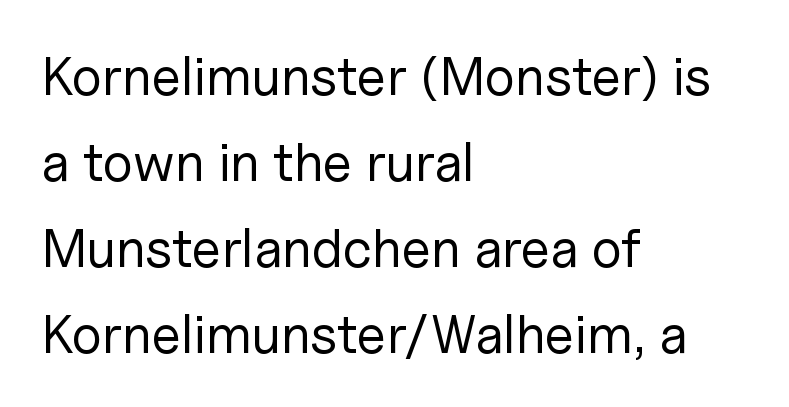
{"serif": "no", "italic": "no", "bold": "no", "weight": "regular", "width": "normal", "stroke_contrast": "low", "x_height": "medium", "monospaced": "no", "underline": "no", "align": "left", "line_spacing": "normal", "line_spacing_ratio": 1.59, "letter_spacing": "normal", "letter_spacing_em": 0.0, "glyph_px": 54}
